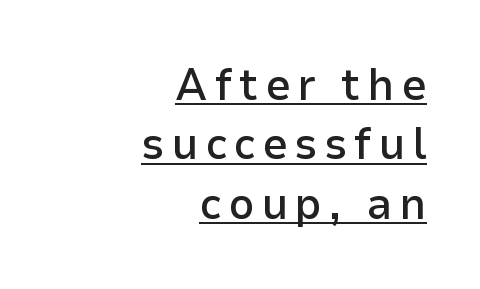
The image shows 45 px semibold sans-serif type, upright; set right-aligned, normal line spacing (1.32x), underlined; low stroke contrast and a medium x-height.
